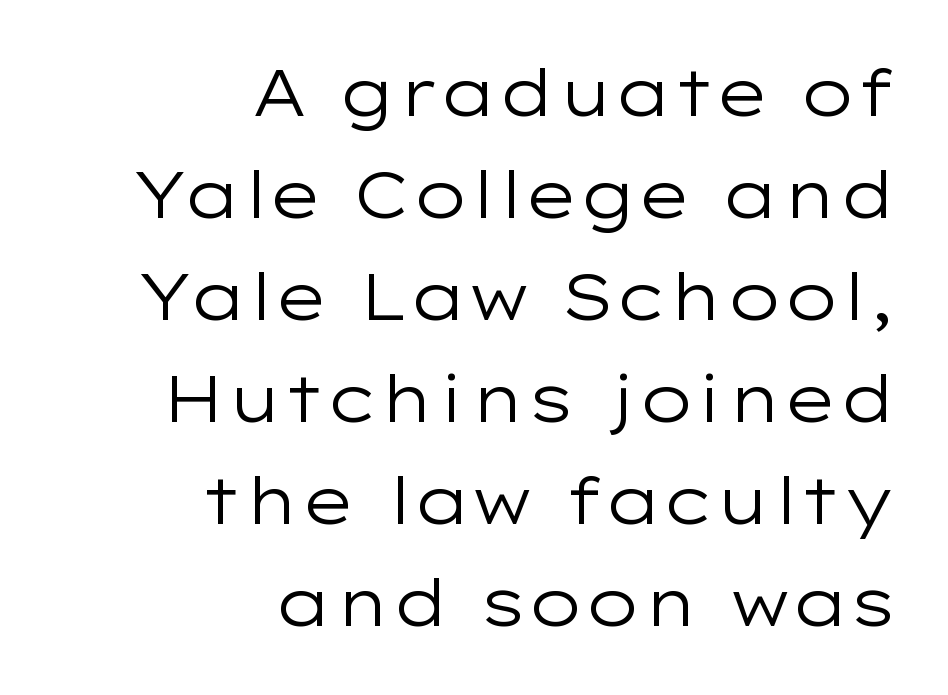
{"serif": "no", "italic": "no", "bold": "no", "weight": "regular", "width": "wide", "stroke_contrast": "low", "x_height": "medium", "monospaced": "no", "underline": "no", "align": "right", "line_spacing": "normal", "line_spacing_ratio": 1.57, "letter_spacing": "normal", "letter_spacing_em": 0.0, "glyph_px": 65}
